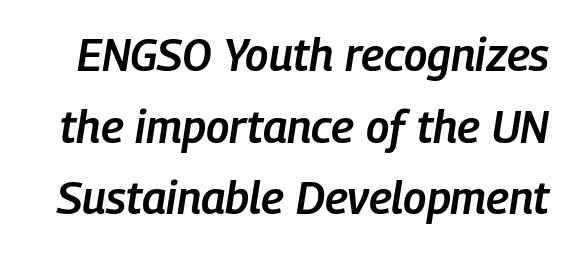
Q: Is the text bold? A: Semi-bold.
Q: Is the text italic (slanted)? A: Yes, it leans right by about 9 degrees.
Q: Is the text underlined? A: No.
Q: Is the spacing between letters normal or unusually wide? A: Normal.
Q: Is the spacing between lines tight, normal or loose? A: Normal.
Q: Width (condensed, normal, or wide)? A: Condensed.
Q: Stroke contrast? A: Low.
Q: x-height? A: Medium.
Q: Monospaced? A: No.
